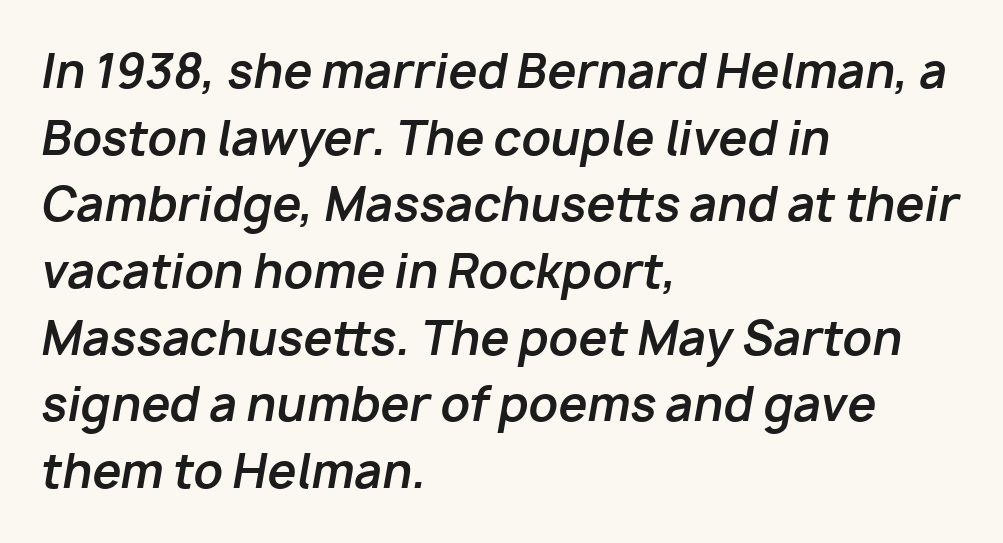
The image shows 46 px bold type, italic (leaning right); set left-aligned, normal line spacing (1.45x), normal letter spacing, not underlined; low stroke contrast and a medium x-height.
